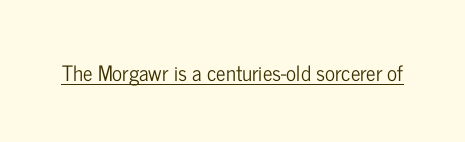
Students, note that the glyphs here touch the page at normal intervals. Does a line run under the words? Yes, clearly. Designer's note — italics off, roman on.
